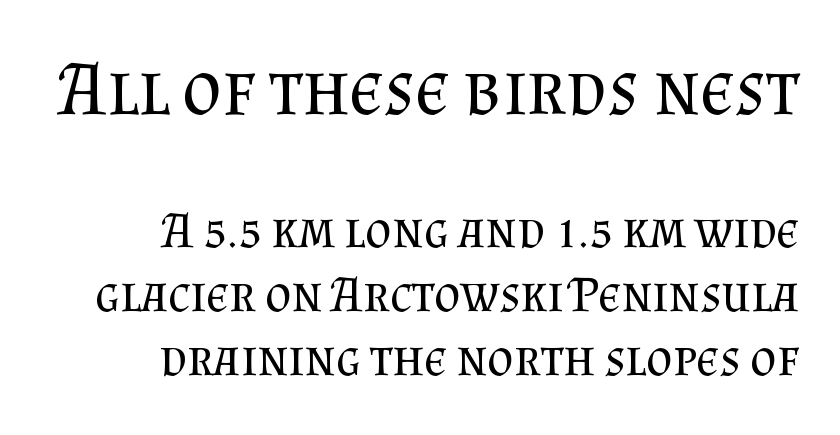
Q: Is the text bold? A: No.
Q: Is the text italic (slanted)? A: No, it is upright.
Q: Is the typeface a serif or a sans-serif typeface? A: Serif.
Q: Is the text underlined? A: No.
Q: How is the paragraph aligned? A: Right-aligned.
Q: Is the spacing between letters normal or unusually wide? A: Normal.
Q: Is the spacing between lines tight, normal or loose? A: Normal.
Q: Which block of text is set in a larger size, the first (top) or the second (bottom)? A: The first (top) one.
Q: Width (condensed, normal, or wide)? A: Normal.
Q: Stroke contrast? A: Medium.
Q: x-height? A: Small.
Q: Monospaced? A: No.
